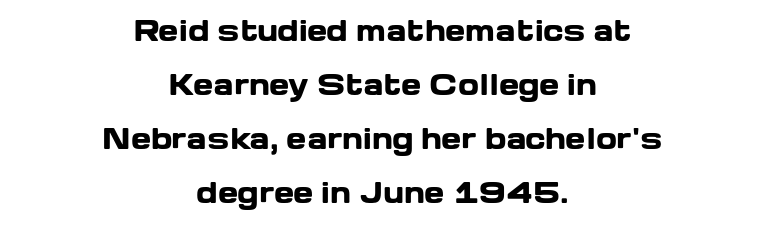
Q: Is the text bold? A: Yes.
Q: Is the text italic (slanted)? A: No, it is upright.
Q: Is the text underlined? A: No.
Q: How is the paragraph aligned? A: Centered.
Q: Is the spacing between letters normal or unusually wide? A: Normal.
Q: Is the spacing between lines tight, normal or loose? A: Loose.
